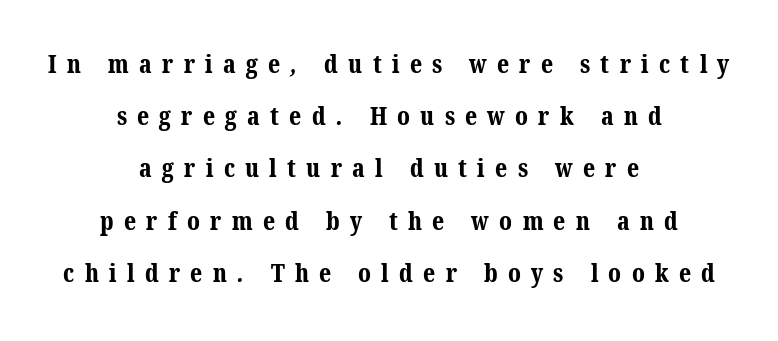
{"bold": "yes", "underline": "no", "align": "center", "line_spacing": "loose", "line_spacing_ratio": 2.09, "letter_spacing": "wide", "letter_spacing_em": 0.41, "glyph_px": 25}
